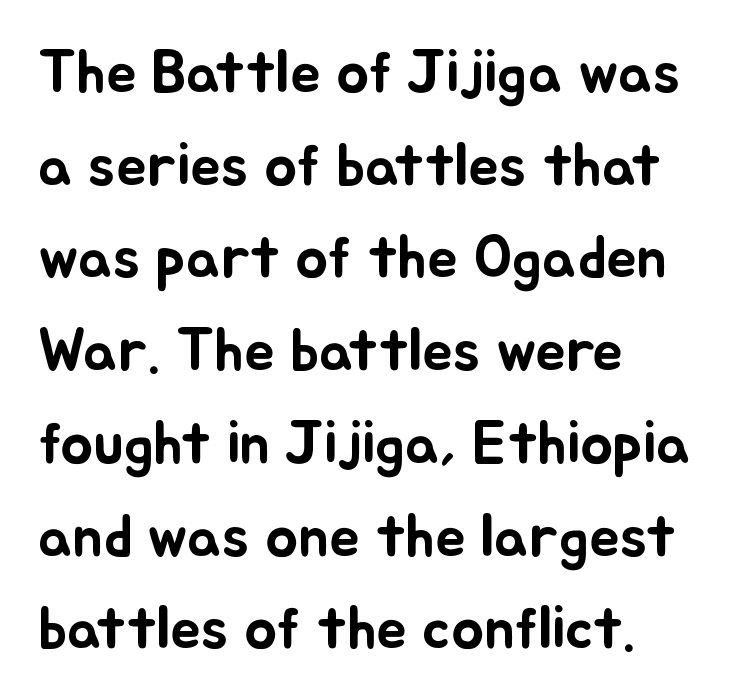
The image shows 61 px text type, upright; set left-aligned, normal line spacing (1.52x), normal letter spacing, not underlined; low stroke contrast and a small x-height.
